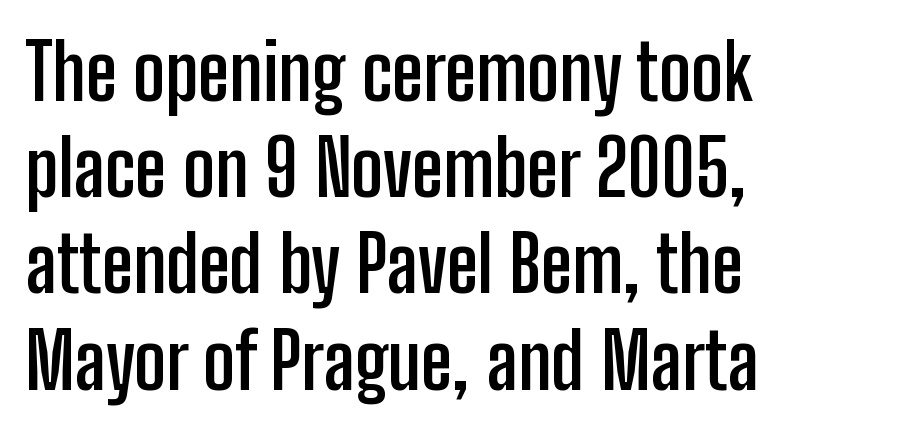
Q: Is the text bold? A: Yes.
Q: Is the text italic (slanted)? A: No, it is upright.
Q: Is the typeface a serif or a sans-serif typeface? A: Sans-serif.
Q: Is the text underlined? A: No.
Q: How is the paragraph aligned? A: Left-aligned.
Q: Is the spacing between letters normal or unusually wide? A: Normal.
Q: Is the spacing between lines tight, normal or loose? A: Normal.
Q: Width (condensed, normal, or wide)? A: Condensed.
Q: Stroke contrast? A: Low.
Q: x-height? A: Medium.
Q: Monospaced? A: No.
